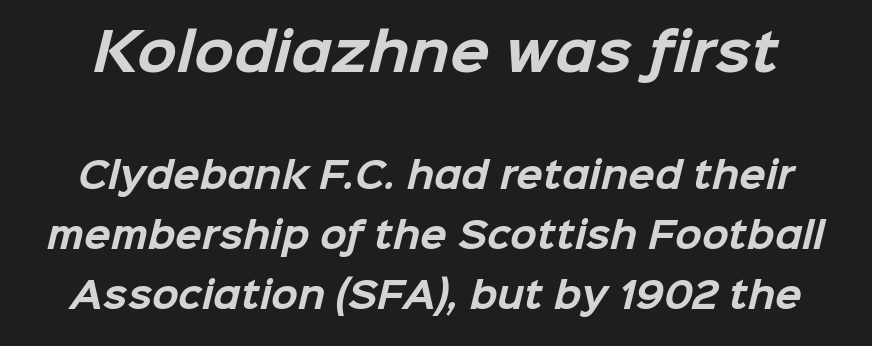
Top chunk: large. Bottom chunk: small. Compared with an ordinary text face, these strokes are far heavier — a full bold. Proportional: the letters do not fall into vertical columns. No feet cap the strokes, marking this as sans-serif type. Descender tails drop into unmarked territory. A typesetter would call this zero additional tracking.
